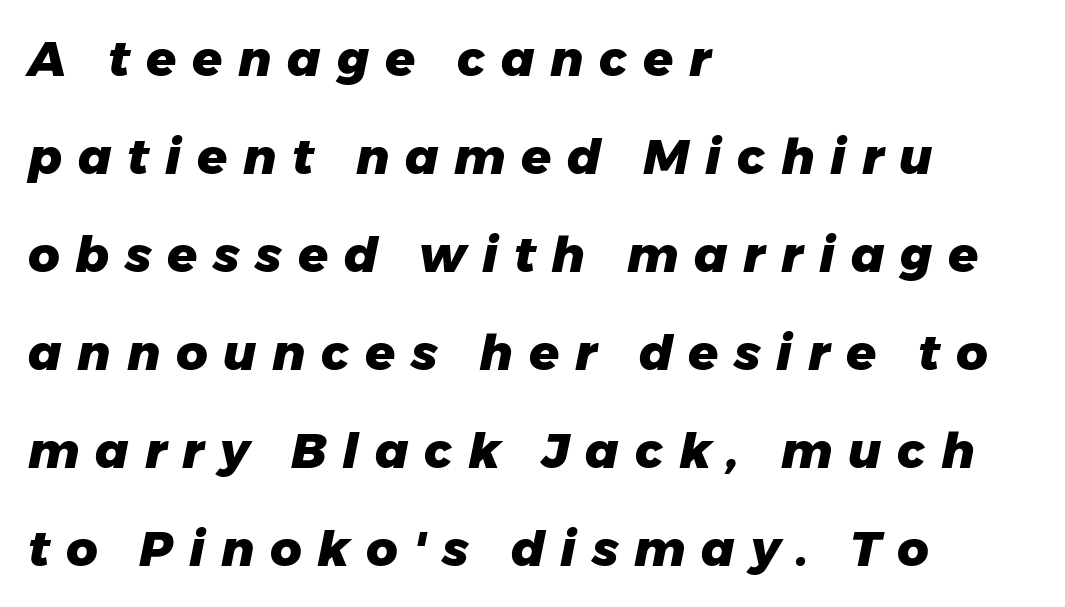
In terms of letterspacing, this is a distinctly airy, spread setting. Unmarked baselines from the first word to the last. Strokes here are thick enough to call this a true bold. Character widths vary here, with narrow letters taking less room than wide ones. This sample uses an oblique cut, with every glyph tilted off the vertical. This sample is left-justified, so line endings fall wherever the words run out.
